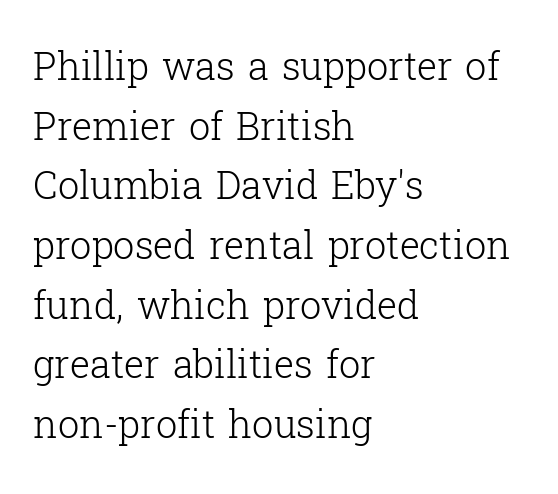
The image shows 38 px light serif type, upright; set left-aligned, normal line spacing (1.57x), normal letter spacing, not underlined; low stroke contrast and a medium x-height.
